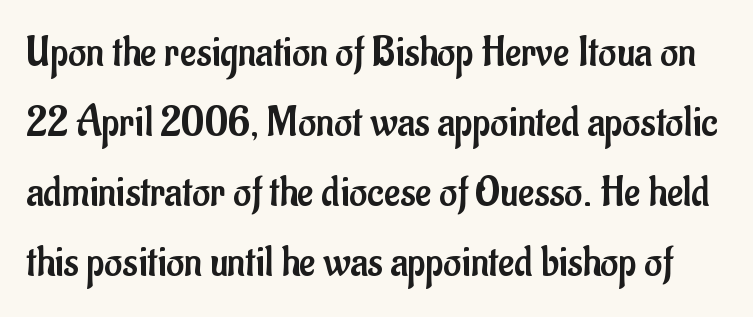
Upright lettering throughout. In terms of letterform style, serifs are entirely absent. Weight: regular or lighter. The leading is moderate, giving the passage an even texture.
